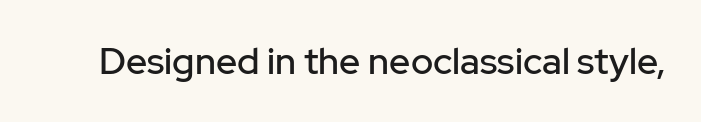
Q: Is the text italic (slanted)? A: No, it is upright.
Q: Is the typeface a serif or a sans-serif typeface? A: Sans-serif.
Q: Is the text underlined? A: No.
Q: Is the spacing between letters normal or unusually wide? A: Normal.
Q: Width (condensed, normal, or wide)? A: Normal.
Q: Stroke contrast? A: Low.
Q: x-height? A: Medium.
Q: Monospaced? A: No.
